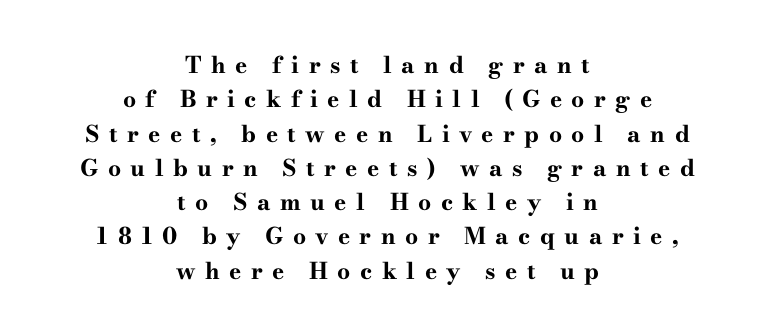
{"italic": "no", "bold": "yes", "underline": "no", "align": "center", "line_spacing": "normal", "line_spacing_ratio": 1.49, "letter_spacing": "wide", "letter_spacing_em": 0.41, "glyph_px": 23}
